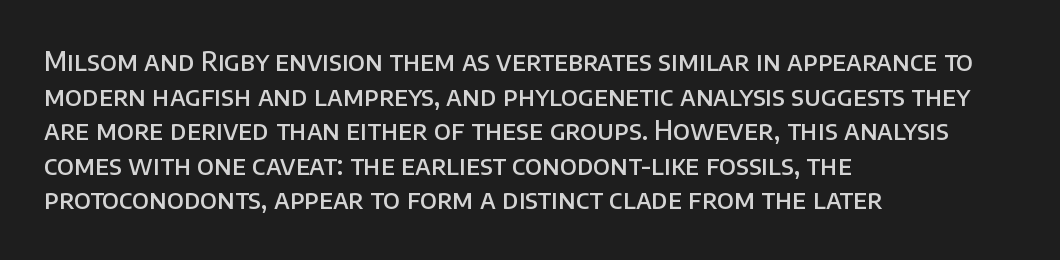
The image shows 26 px text type, upright; set left-aligned, normal line spacing (1.33x), normal letter spacing, not underlined.
